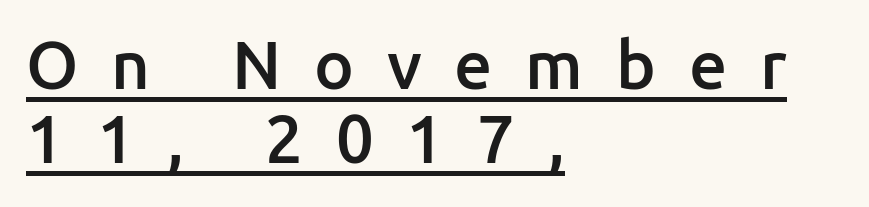
{"serif": "no", "italic": "no", "bold": "semi", "weight": "semibold", "width": "normal", "stroke_contrast": "low", "x_height": "medium", "monospaced": "no", "underline": "yes", "align": "left", "line_spacing": "tight", "line_spacing_ratio": 1.1, "letter_spacing": "wide", "letter_spacing_em": 0.49, "glyph_px": 67}
